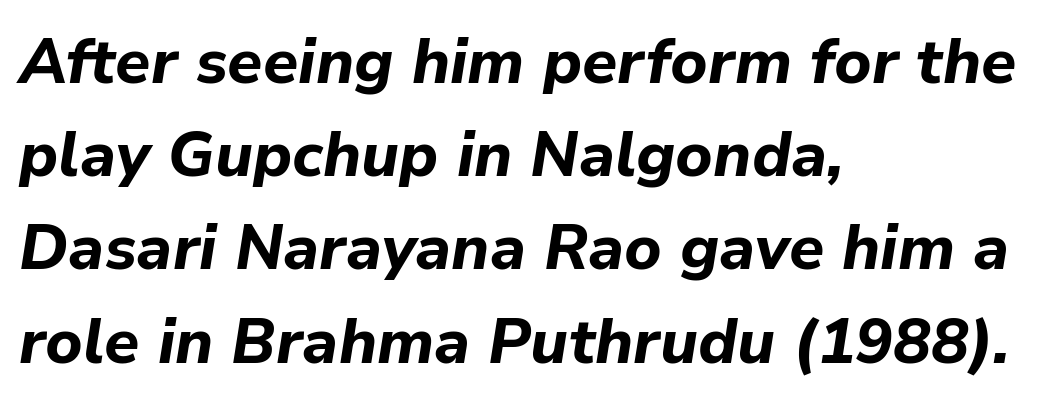
{"italic": "yes", "lean": "right", "slant_degrees": 9, "bold": "yes", "weight": "bold", "width": "normal", "stroke_contrast": "low", "x_height": "medium", "monospaced": "no", "underline": "no", "align": "left", "line_spacing": "normal", "line_spacing_ratio": 1.48, "letter_spacing": "normal", "letter_spacing_em": 0.0, "glyph_px": 63}
